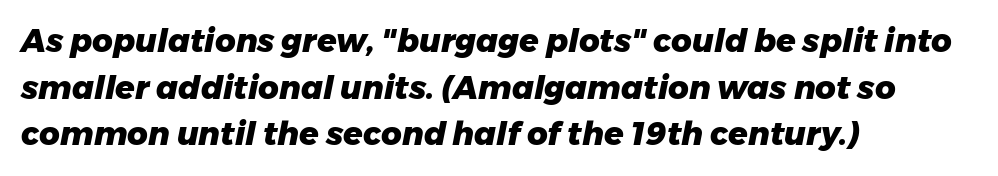
Q: Is the text bold? A: Yes.
Q: Is the text italic (slanted)? A: Yes, it leans right by about 11 degrees.
Q: Is the text underlined? A: No.
Q: How is the paragraph aligned? A: Left-aligned.
Q: Is the spacing between letters normal or unusually wide? A: Normal.
Q: Is the spacing between lines tight, normal or loose? A: Normal.
Q: Width (condensed, normal, or wide)? A: Normal.
Q: Stroke contrast? A: Low.
Q: x-height? A: Medium.
Q: Monospaced? A: No.
